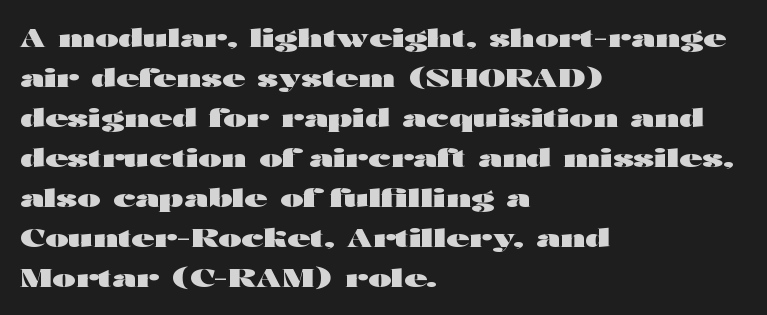
Tracking value appears to be zero — textbook default spacing. The text block is weighted toward the left margin, trailing off unevenly rightward. Posture: straight, roman, zero tilt. Regarding leading, the lines here are spaced in the standard way. Honestly, there is no underline to notice here at all. Thick stems and heavy bowls — unmistakably bold.
